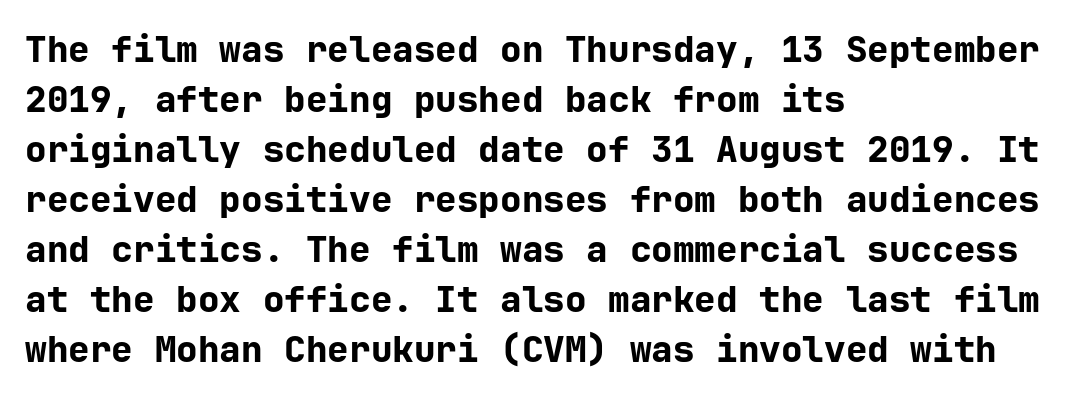
Q: Is the text bold? A: Yes.
Q: Is the text italic (slanted)? A: No, it is upright.
Q: Is the typeface a serif or a sans-serif typeface? A: Sans-serif.
Q: Is the text underlined? A: No.
Q: How is the paragraph aligned? A: Left-aligned.
Q: Is the spacing between letters normal or unusually wide? A: Normal.
Q: Is the spacing between lines tight, normal or loose? A: Normal.
Q: Width (condensed, normal, or wide)? A: Normal.
Q: Stroke contrast? A: Low.
Q: x-height? A: Medium.
